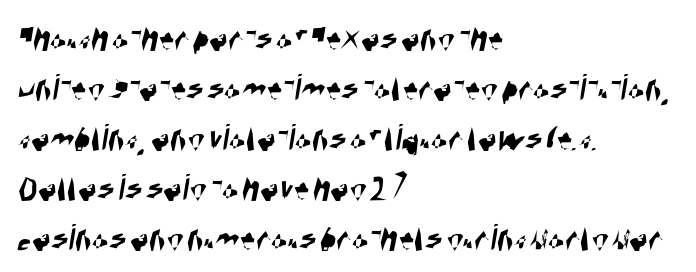
The image shows 39 px condensed sans-serif type; set left-aligned, normal line spacing (1.28x), normal letter spacing, not underlined; high stroke contrast and a large x-height.
